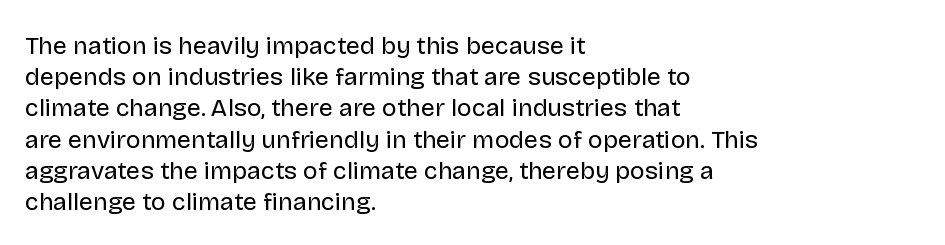
The image shows 25 px text type, upright; set left-aligned, normal line spacing (1.25x), normal letter spacing, not underlined.
